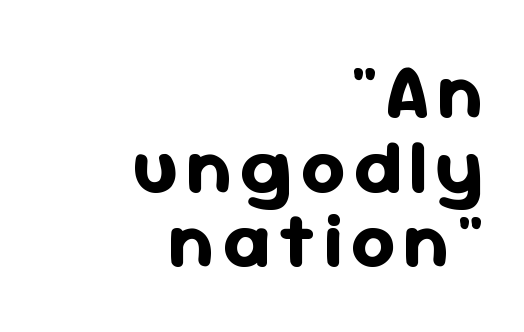
{"serif": "no", "italic": "no", "bold": "yes", "weight": "bold", "width": "normal", "stroke_contrast": "low", "x_height": "medium", "monospaced": "no", "underline": "no", "align": "right", "line_spacing": "tight", "line_spacing_ratio": 0.97, "glyph_px": 77}
